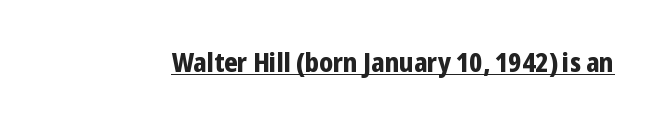
Q: Is the text bold? A: Yes.
Q: Is the text italic (slanted)? A: No, it is upright.
Q: Is the text underlined? A: Yes.
Q: Is the spacing between letters normal or unusually wide? A: Normal.
